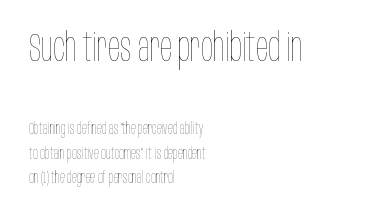
The text block is weighted toward the left margin, trailing off unevenly rightward. Counters stay open thanks to moderate or lighter strokes. This sample uses plain, unmodified letter spacing. The baseline area is clear. The designer gave the opening block more size than the closing block. Line spacing here is normal.
